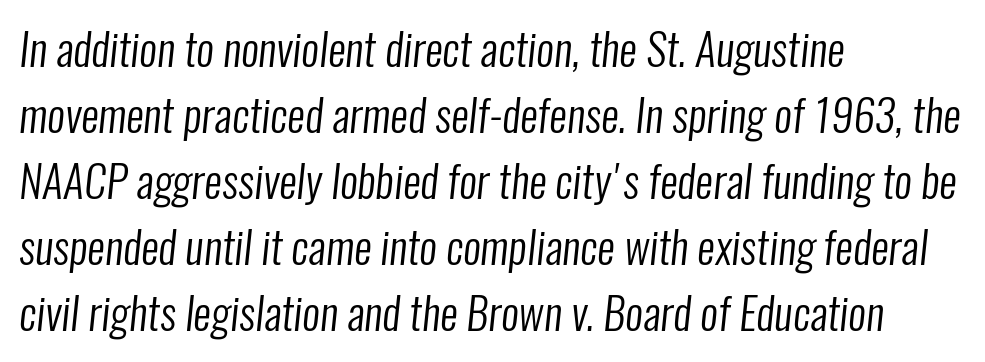
The image shows 44 px regular-weight, condensed sans-serif type; set left-aligned, normal line spacing (1.5x), normal letter spacing, not underlined; low stroke contrast and a medium x-height.
